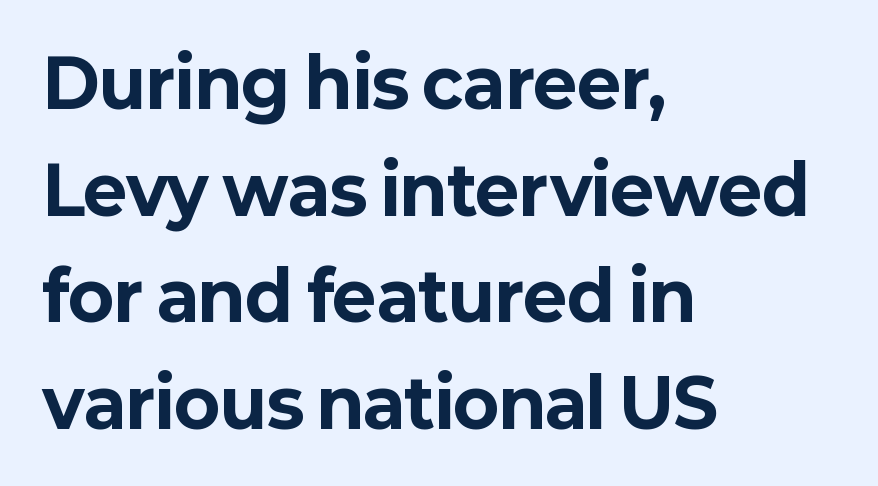
Do the characters align in a grid? No, the font is proportional. The face used here has the dense, thick strokes of a bold. The passage shown stacks its lines at a standard gap. This sample uses an upright cut, with every glyph sitting square on the baseline. Teacher's note: observe the even left margin — that is flush-left alignment.
